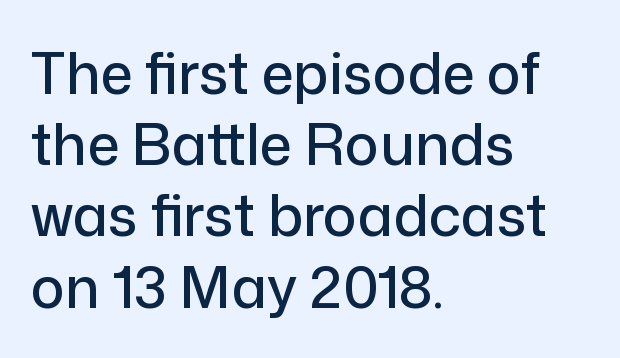
These lines are rendered in a variable-pitch font. What kind of face is this? One without serifs — a sans. Between one letter and the next there's only the usual sliver of space. The space between consecutive lines is moderate. The text block is weighted toward the left margin, trailing off unevenly rightward.
